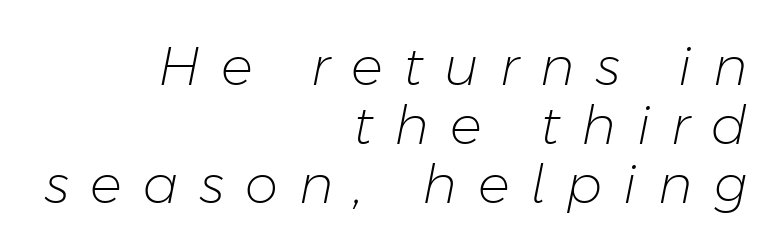
In CSS terms this would be text-align: right. Line spacing here is tight. Caption: expanded tracking, letters set apart. Do the characters align in a grid? No, the font is proportional. The letters look calm and open, with moderate or lighter stems.
